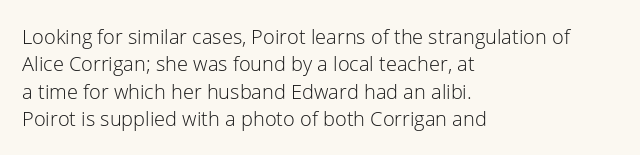
The image shows 20 px text type, upright; set left-aligned, normal line spacing (1.37x), normal letter spacing, not underlined.
